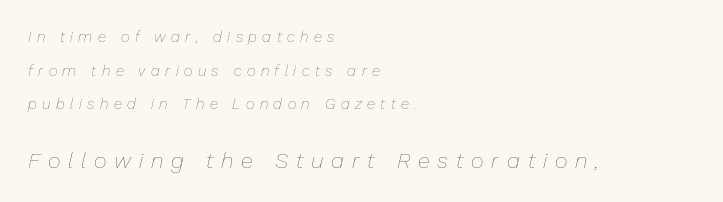
{"italic": "yes", "lean": "right", "slant_degrees": 13, "bold": "no", "underline": "no", "align": "left", "line_spacing": "loose", "line_spacing_ratio": 2.25, "letter_spacing": "wide", "letter_spacing_em": 0.36, "larger_block": "second", "size_ratio": 1.47, "glyph_px": 22}
